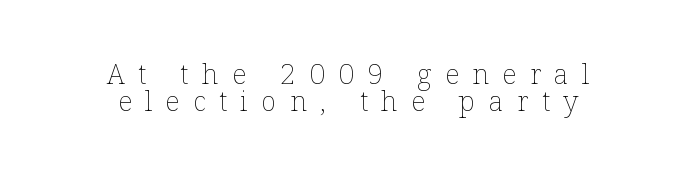
{"italic": "no", "bold": "no", "weight": "thin", "width": "normal", "stroke_contrast": "low", "x_height": "medium", "monospaced": "no", "underline": "no", "align": "center", "line_spacing": "tight", "line_spacing_ratio": 0.95, "letter_spacing": "wide", "letter_spacing_em": 0.48, "glyph_px": 28}
